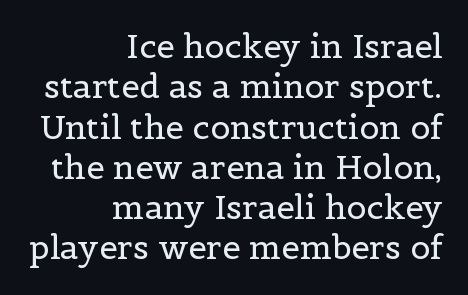
Vertical strokes here are truly vertical. The space beneath each line is pristine and unruled. Default kerning and tracking; the words read as compact shapes. The weight tops out at a normal text grade. Horizontally, the lines are justified to the trailing edge only.
